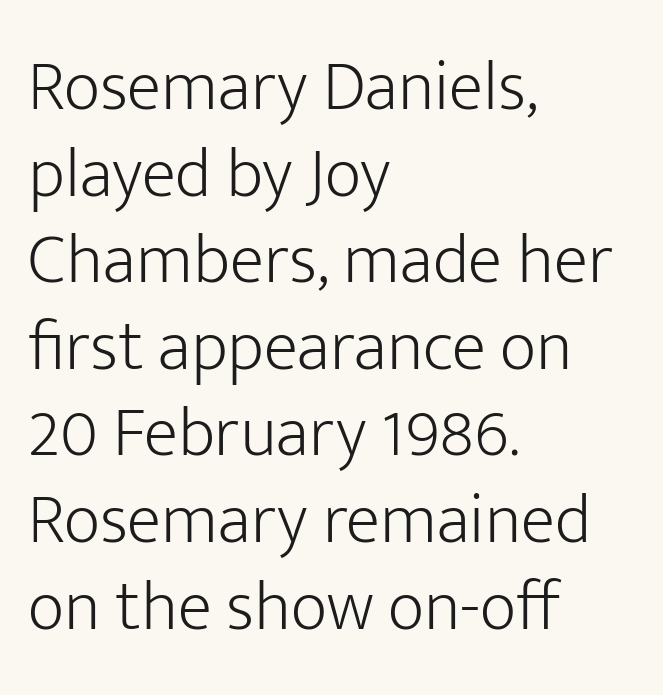
Q: Is the text bold? A: No.
Q: Is the text italic (slanted)? A: No, it is upright.
Q: Is the typeface a serif or a sans-serif typeface? A: Sans-serif.
Q: Is the text underlined? A: No.
Q: How is the paragraph aligned? A: Left-aligned.
Q: Is the spacing between letters normal or unusually wide? A: Normal.
Q: Width (condensed, normal, or wide)? A: Normal.
Q: Stroke contrast? A: Low.
Q: x-height? A: Medium.
Q: Monospaced? A: No.
